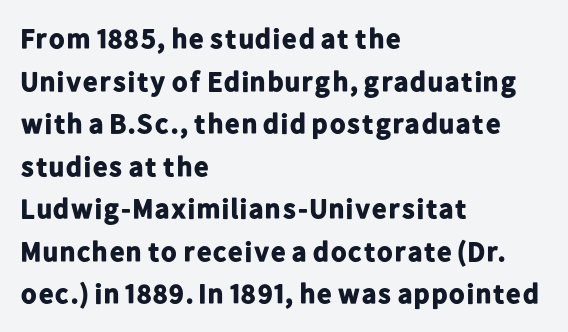
Q: Is the text bold? A: Yes.
Q: Is the text italic (slanted)? A: No, it is upright.
Q: Is the typeface a serif or a sans-serif typeface? A: Sans-serif.
Q: Is the text underlined? A: No.
Q: How is the paragraph aligned? A: Left-aligned.
Q: Is the spacing between letters normal or unusually wide? A: Normal.
Q: Is the spacing between lines tight, normal or loose? A: Normal.
Q: Width (condensed, normal, or wide)? A: Normal.
Q: Stroke contrast? A: Low.
Q: x-height? A: Medium.
Q: Monospaced? A: No.
